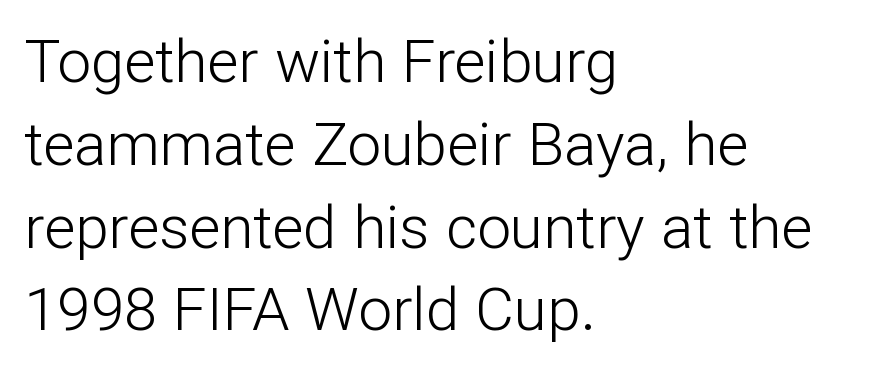
Q: Is the text bold? A: No.
Q: Is the text italic (slanted)? A: No, it is upright.
Q: Is the typeface a serif or a sans-serif typeface? A: Sans-serif.
Q: Is the text underlined? A: No.
Q: How is the paragraph aligned? A: Left-aligned.
Q: Is the spacing between letters normal or unusually wide? A: Normal.
Q: Is the spacing between lines tight, normal or loose? A: Normal.
Q: Width (condensed, normal, or wide)? A: Normal.
Q: Stroke contrast? A: Low.
Q: x-height? A: Medium.
Q: Monospaced? A: No.
